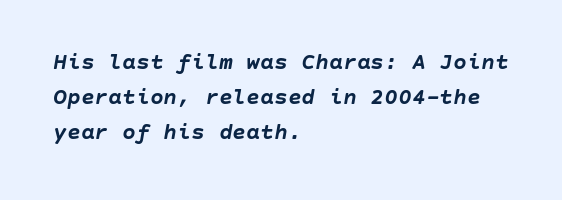
The image shows 23 px bold type, italic (leaning right); set left-aligned, normal line spacing (1.52x), normal letter spacing, not underlined.
